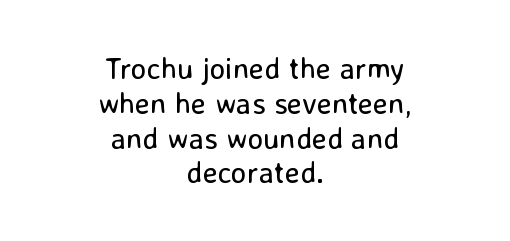
Q: Is the text bold? A: No.
Q: Is the text italic (slanted)? A: No, it is upright.
Q: Is the typeface a serif or a sans-serif typeface? A: Sans-serif.
Q: Is the text underlined? A: No.
Q: How is the paragraph aligned? A: Centered.
Q: Is the spacing between letters normal or unusually wide? A: Normal.
Q: Width (condensed, normal, or wide)? A: Normal.
Q: Stroke contrast? A: Low.
Q: x-height? A: Medium.
Q: Monospaced? A: No.
